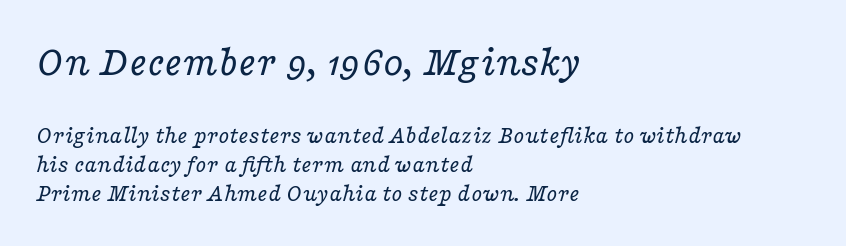
{"serif": "yes", "italic": "yes", "lean": "right", "slant_degrees": 16, "bold": "no", "weight": "regular", "width": "wide", "stroke_contrast": "low", "x_height": "medium", "monospaced": "no", "underline": "no", "align": "left", "line_spacing_ratio": 1.16, "letter_spacing": "normal", "letter_spacing_em": 0.0, "larger_block": "first", "size_ratio": 1.72, "glyph_px": 43}
